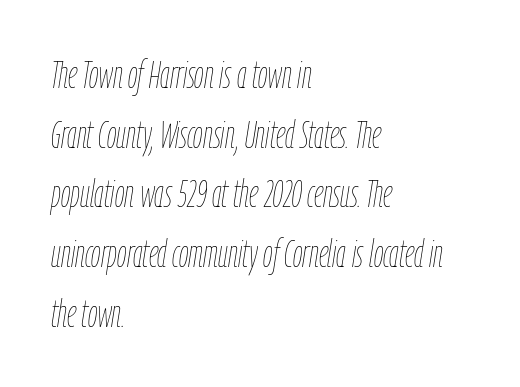
{"italic": "yes", "lean": "right", "slant_degrees": 9, "bold": "no", "weight": "thin", "width": "condensed", "stroke_contrast": "low", "x_height": "medium", "monospaced": "no", "underline": "no", "align": "left", "line_spacing": "normal", "line_spacing_ratio": 1.57, "letter_spacing": "normal", "letter_spacing_em": 0.0, "glyph_px": 38}
